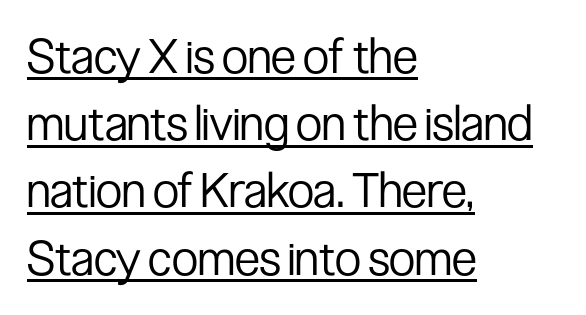
{"serif": "no", "italic": "no", "bold": "no", "weight": "regular", "width": "condensed", "stroke_contrast": "low", "x_height": "medium", "monospaced": "no", "underline": "yes", "align": "left", "line_spacing": "normal", "line_spacing_ratio": 1.4, "letter_spacing": "normal", "letter_spacing_em": 0.0, "glyph_px": 48}
